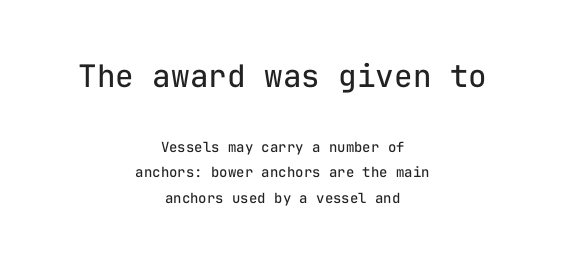
Q: Is the text bold? A: No.
Q: Is the text italic (slanted)? A: No, it is upright.
Q: Is the typeface a serif or a sans-serif typeface? A: Sans-serif.
Q: Is the text underlined? A: No.
Q: How is the paragraph aligned? A: Centered.
Q: Is the spacing between letters normal or unusually wide? A: Normal.
Q: Which block of text is set in a larger size, the first (top) or the second (bottom)? A: The first (top) one.
Q: Width (condensed, normal, or wide)? A: Normal.
Q: Stroke contrast? A: Low.
Q: x-height? A: Medium.
Q: Monospaced? A: Yes.
